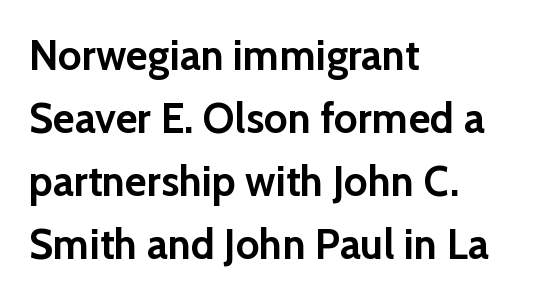
The type is set solid horizontally, with unmodified tracking. Quick note: not italic, upright. Anything drawn beneath the words? Only blank space. How heavy is the stroke? Heavy — this is a bold.
